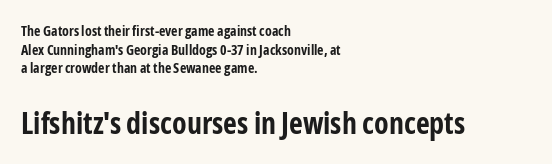
The composition opens small and finishes big. Inter-character spacing is left at the font's built-in metrics. You can tell it's not italic because the verticals are truly vertical. Is this a fixed-width face? No — the glyphs have proportional, varying widths.
